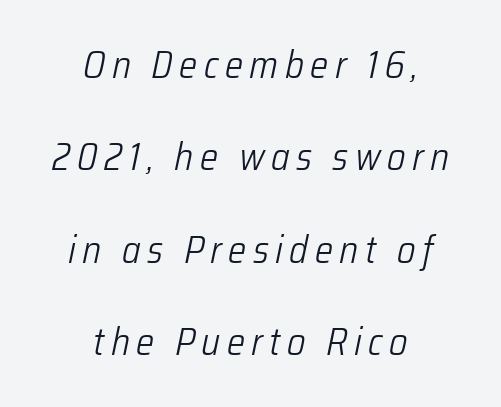
The image shows 38 px light, condensed type, italic (leaning right); set centered, loose line spacing (2.43x), not underlined; low stroke contrast and a medium x-height.
